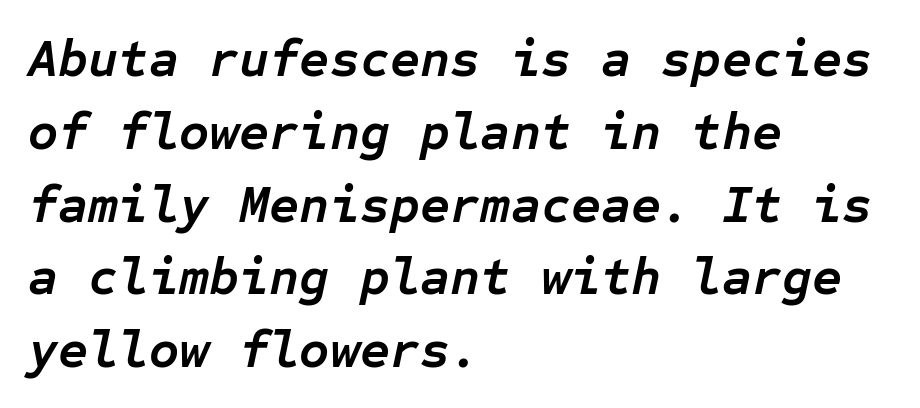
Clear beneath every line of the passage. The axis of the letterforms is tilted away from vertical. Does the weight exceed regular? Yes, all the way to bold. Students, observe: this is what conventionally led text looks like. Looks like terminal output: every glyph gets an equal slot. The paragraph shown leans on its left margin.
